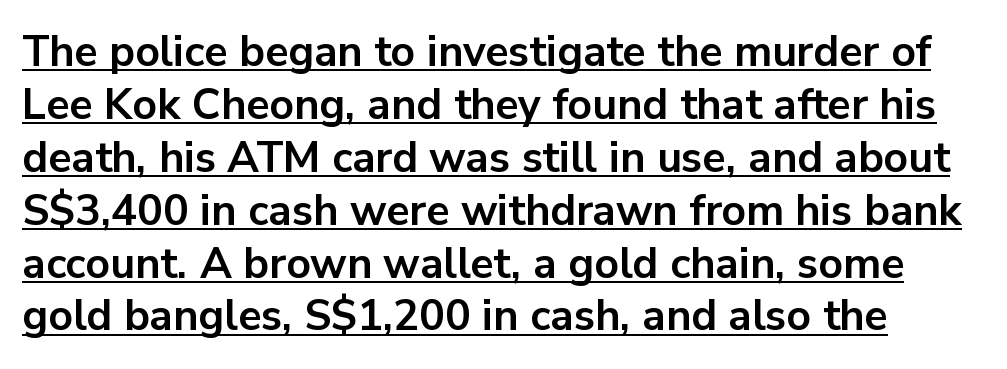
Q: Is the text bold? A: Yes.
Q: Is the text italic (slanted)? A: No, it is upright.
Q: Is the typeface a serif or a sans-serif typeface? A: Sans-serif.
Q: Is the text underlined? A: Yes.
Q: How is the paragraph aligned? A: Left-aligned.
Q: Is the spacing between letters normal or unusually wide? A: Normal.
Q: Width (condensed, normal, or wide)? A: Normal.
Q: Stroke contrast? A: Low.
Q: x-height? A: Medium.
Q: Monospaced? A: No.
